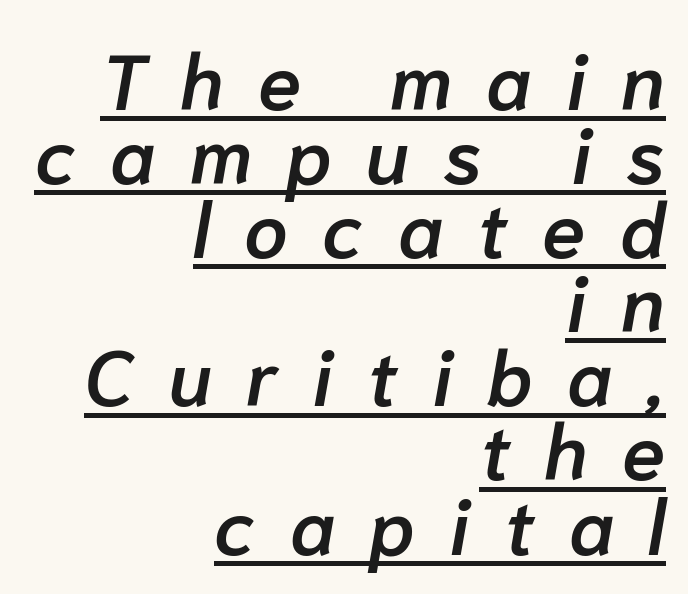
Between one letter and the next there's a generous, obvious gap. Underlining? Definitely there. The passage shown leans; its letterforms are oblique. Rows of type sit shoulder to shoulder in the vertical direction. Visually the block forms a straight wall on the right and a jagged coastline on the left. Caption: semibold face, moderately heavy strokes.
